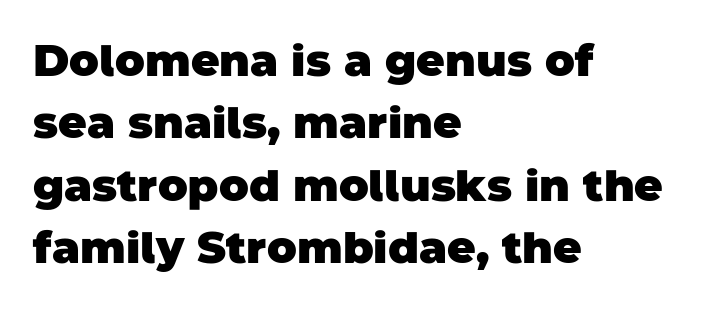
The image shows 44 px heavy sans-serif type; set left-aligned, normal line spacing (1.42x), normal letter spacing, not underlined; low stroke contrast and a large x-height.
